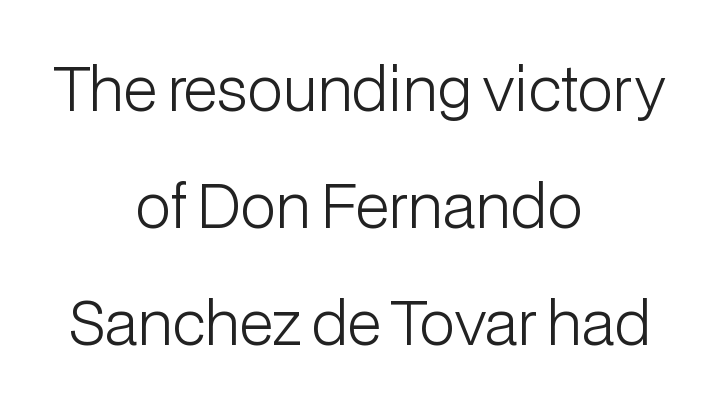
{"serif": "no", "italic": "no", "bold": "no", "weight": "light", "width": "normal", "stroke_contrast": "low", "x_height": "medium", "monospaced": "no", "underline": "no", "align": "center", "line_spacing": "loose", "line_spacing_ratio": 1.98, "letter_spacing": "normal", "letter_spacing_em": 0.0, "glyph_px": 59}
